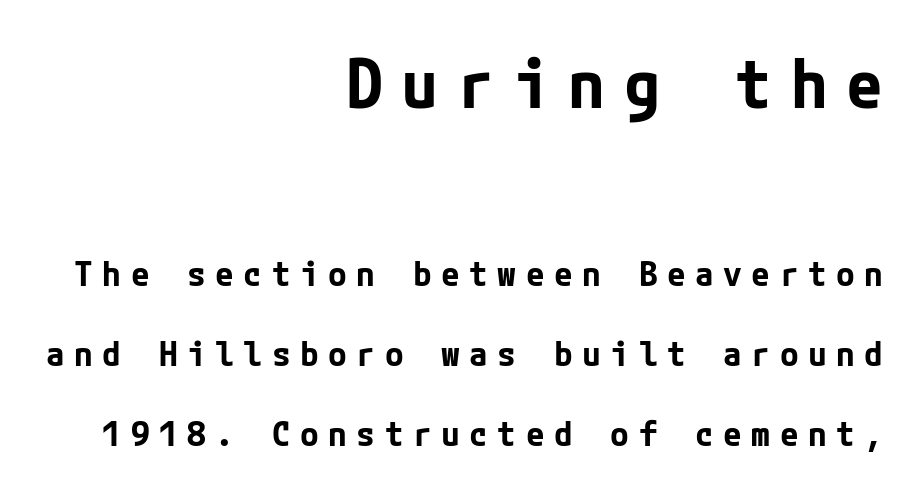
Q: Is the text bold? A: Yes.
Q: Is the text italic (slanted)? A: No, it is upright.
Q: Is the typeface a serif or a sans-serif typeface? A: Sans-serif.
Q: Is the text underlined? A: No.
Q: How is the paragraph aligned? A: Right-aligned.
Q: Is the spacing between letters normal or unusually wide? A: Unusually wide.
Q: Is the spacing between lines tight, normal or loose? A: Loose.
Q: Which block of text is set in a larger size, the first (top) or the second (bottom)? A: The first (top) one.
Q: Width (condensed, normal, or wide)? A: Normal.
Q: Stroke contrast? A: Low.
Q: x-height? A: Medium.
